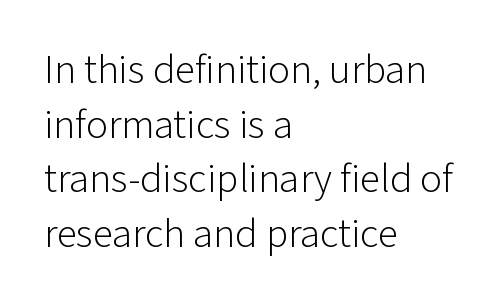
The image shows 41 px light sans-serif type, upright; set left-aligned, normal line spacing (1.33x), normal letter spacing, not underlined; low stroke contrast and a medium x-height.
